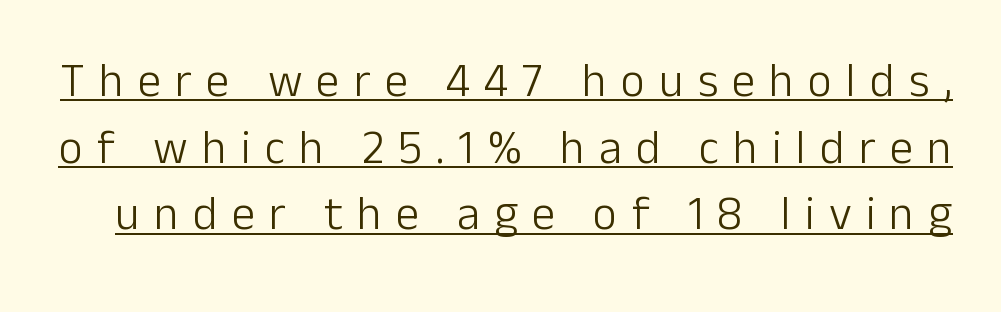
Q: Is the text bold? A: No.
Q: Is the text italic (slanted)? A: No, it is upright.
Q: Is the typeface a serif or a sans-serif typeface? A: Sans-serif.
Q: Is the text underlined? A: Yes.
Q: Is the spacing between letters normal or unusually wide? A: Unusually wide.
Q: Is the spacing between lines tight, normal or loose? A: Normal.
Q: Width (condensed, normal, or wide)? A: Normal.
Q: Stroke contrast? A: Low.
Q: x-height? A: Medium.
Q: Monospaced? A: No.
